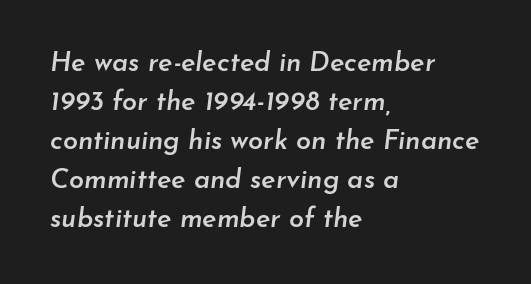
The image shows 27 px text type, italic (leaning right); set left-aligned, normal line spacing (1.44x), normal letter spacing, not underlined.
